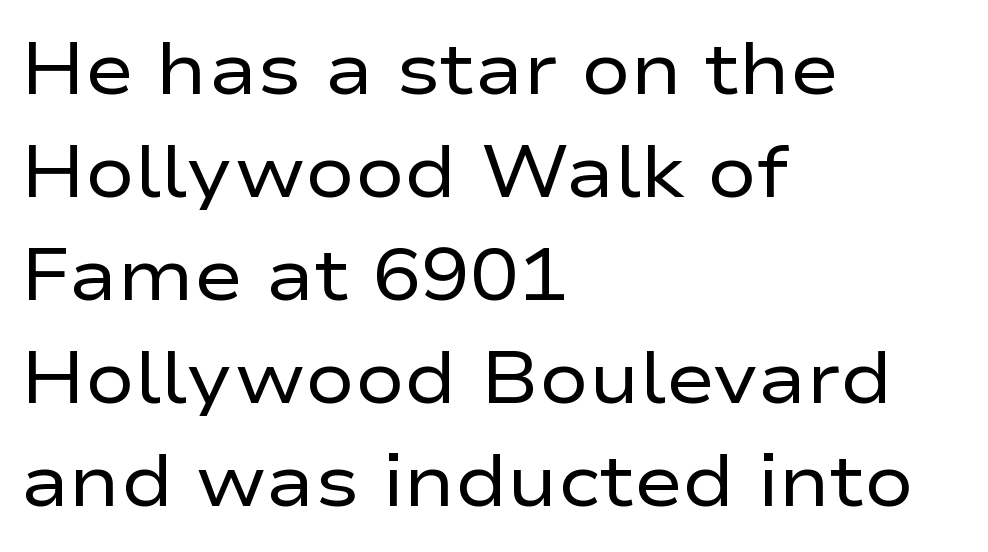
Notice how descenders clear the ascenders below comfortably — that's standard leading. Note the varied advance widths — an 'i' is clearly narrower than an 'm'. No extra tracking has been applied to these lines. The rendering shows plain stroke endings on the letterforms — a sans-serif design. The letterforms sit at book weight or below.
